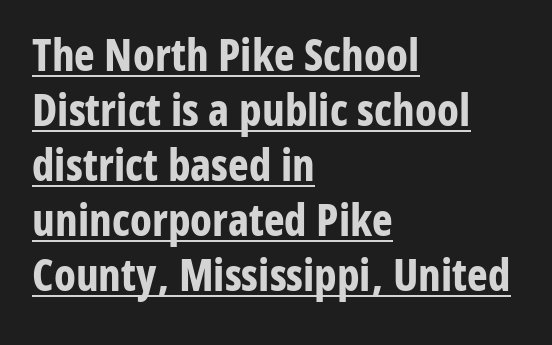
The image shows 44 px bold, condensed sans-serif type, upright; set left-aligned, normal line spacing (1.25x), normal letter spacing, underlined; low stroke contrast and a medium x-height.
